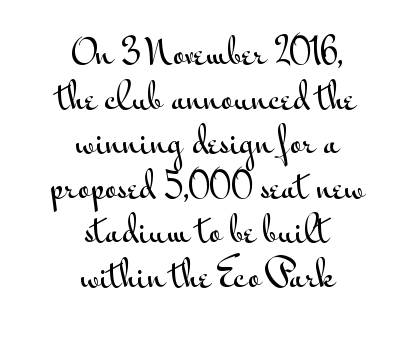
Regarding leading, the lines here are spaced in the standard way. Letter spacing: default. Observe the absence of serifs on each vertical stroke in this sample. Every row of glyphs is offset so its center matches the block's center.
